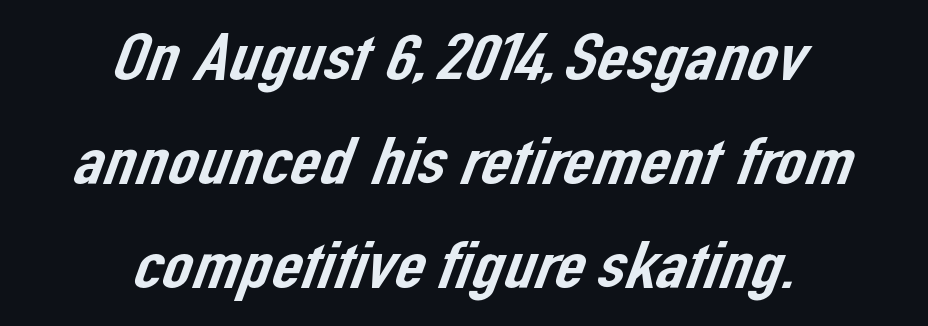
{"serif": "no", "width": "normal", "stroke_contrast": "low", "x_height": "medium", "monospaced": "no", "underline": "no", "align": "center", "line_spacing": "normal", "line_spacing_ratio": 1.55, "letter_spacing": "normal", "letter_spacing_em": 0.0, "glyph_px": 67}
